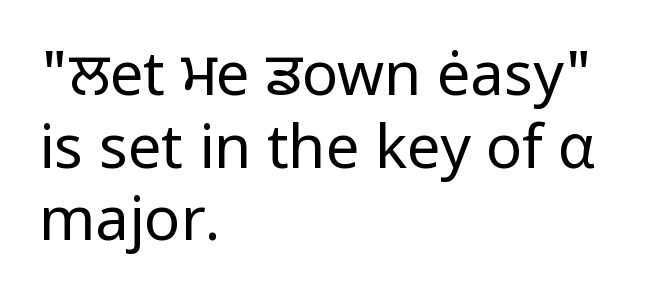
Q: Is the text bold? A: No.
Q: Is the text italic (slanted)? A: No, it is upright.
Q: Is the typeface a serif or a sans-serif typeface? A: Sans-serif.
Q: Is the text underlined? A: No.
Q: How is the paragraph aligned? A: Left-aligned.
Q: Is the spacing between letters normal or unusually wide? A: Normal.
Q: Width (condensed, normal, or wide)? A: Normal.
Q: Stroke contrast? A: Low.
Q: x-height? A: Medium.
Q: Monospaced? A: No.
